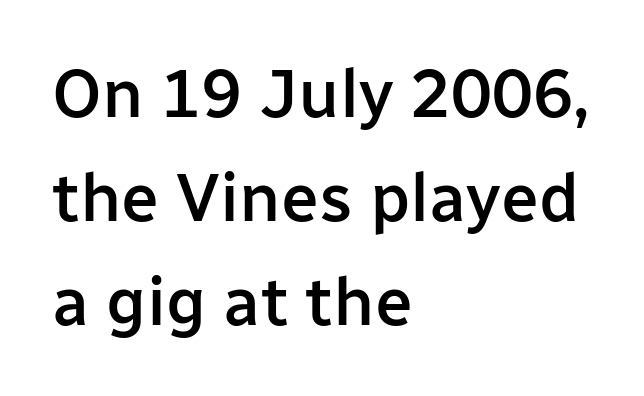
Q: Is the text bold? A: Semi-bold.
Q: Is the text italic (slanted)? A: No, it is upright.
Q: Is the typeface a serif or a sans-serif typeface? A: Sans-serif.
Q: Is the text underlined? A: No.
Q: How is the paragraph aligned? A: Left-aligned.
Q: Is the spacing between letters normal or unusually wide? A: Normal.
Q: Is the spacing between lines tight, normal or loose? A: Normal.
Q: Width (condensed, normal, or wide)? A: Normal.
Q: Stroke contrast? A: Low.
Q: x-height? A: Medium.
Q: Monospaced? A: No.
